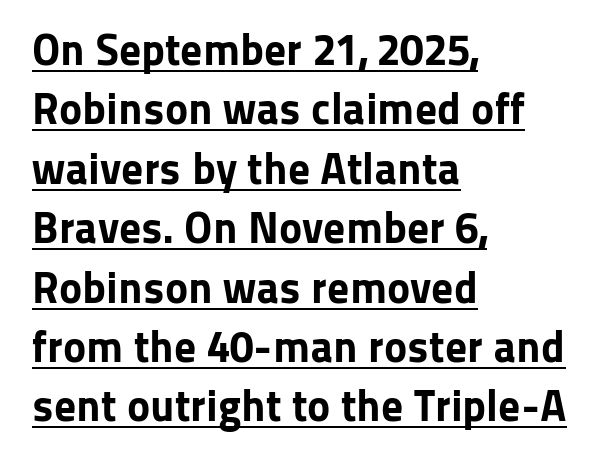
Q: Is the text bold? A: Yes.
Q: Is the text italic (slanted)? A: No, it is upright.
Q: Is the typeface a serif or a sans-serif typeface? A: Sans-serif.
Q: Is the text underlined? A: Yes.
Q: How is the paragraph aligned? A: Left-aligned.
Q: Is the spacing between letters normal or unusually wide? A: Normal.
Q: Is the spacing between lines tight, normal or loose? A: Normal.
Q: Width (condensed, normal, or wide)? A: Normal.
Q: Stroke contrast? A: Low.
Q: x-height? A: Medium.
Q: Monospaced? A: No.
